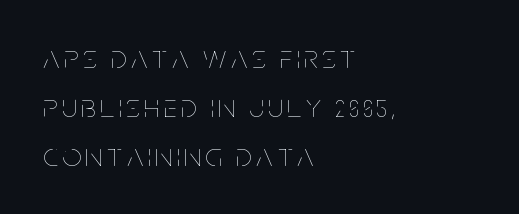
Leading matches the norm, producing a regular column. Upright lettering throughout. Weight: in the light-to-regular range. Short and long lines alike share a common starting point at left. Here the designer chose a conventional face with non-uniform glyph widths. Anything drawn beneath the words? Only blank space.
